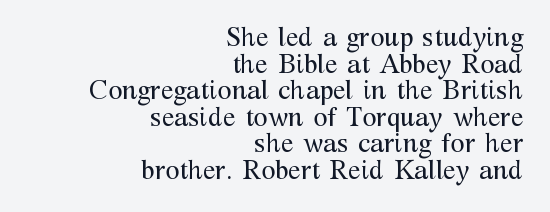
{"italic": "no", "bold": "no", "underline": "no", "align": "right", "line_spacing": "tight", "line_spacing_ratio": 1.02, "letter_spacing": "normal", "letter_spacing_em": 0.0, "glyph_px": 26}
